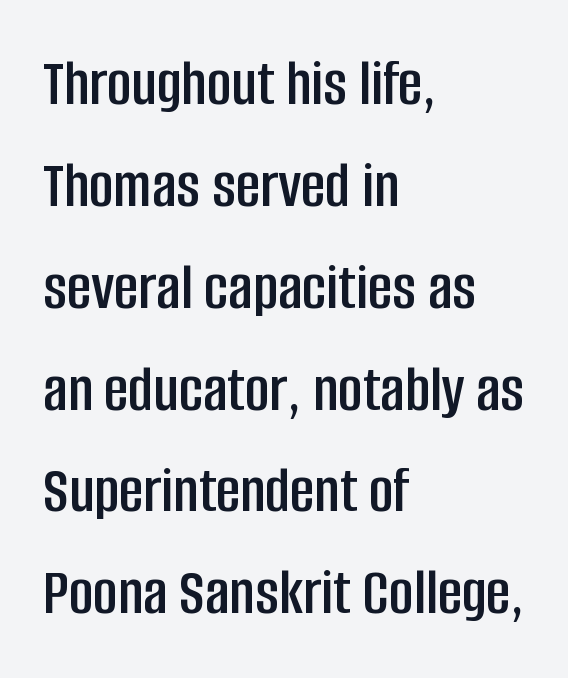
Note the varied advance widths — an 'i' is clearly narrower than an 'm'. Leading matches the norm, producing a regular column. Every character sits straight up, as roman type does. You can tell from the bare stems that sans-serif type was used. The foot of each line stays bare and open. Between one letter and the next there's only the usual sliver of space.
